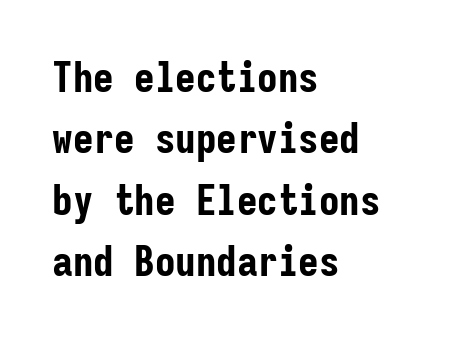
The words here are not underlined. This sample keeps an unexceptional amount of space between lines. A typesetter would call this zero additional tracking. Tall strokes in this sample are plumb rather than angled. Visually the block forms a straight wall on the left and a jagged coastline on the right. Fixed-width glyphs throughout — classic coding-font behaviour.
